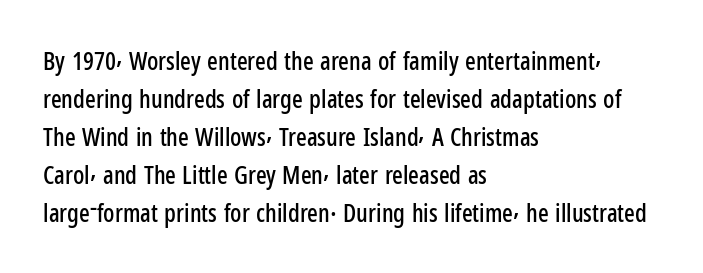
The image shows 25 px text type, upright; set left-aligned, normal line spacing (1.52x), normal letter spacing, not underlined.
